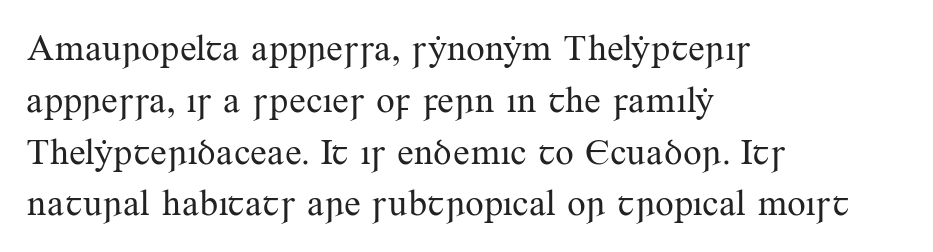
The lines sit at an ordinary, default distance from one another. Casual observation: everything's shoved over to the left. Look at the tracking — it's just the regular setting, nothing added. This rendering employs a face with finishing strokes, i.e., a serif. On a weight scale, this lands at 450 or below.
